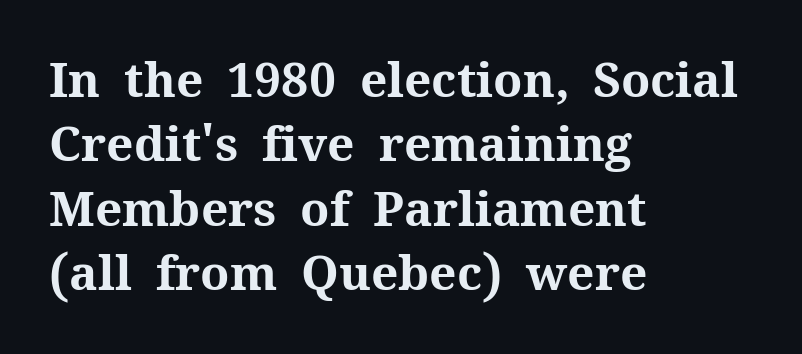
The image shows 48 px bold serif type, upright; set left-aligned, normal line spacing (1.34x), normal letter spacing, not underlined; medium stroke contrast and a medium x-height.
